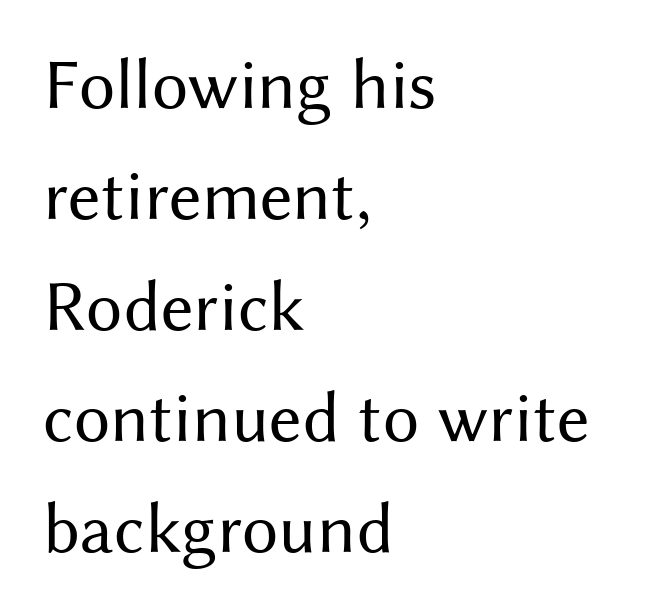
Q: Is the text bold? A: No.
Q: Is the text italic (slanted)? A: No, it is upright.
Q: Is the typeface a serif or a sans-serif typeface? A: Sans-serif.
Q: Is the text underlined? A: No.
Q: How is the paragraph aligned? A: Left-aligned.
Q: Is the spacing between letters normal or unusually wide? A: Normal.
Q: Is the spacing between lines tight, normal or loose? A: Normal.
Q: Width (condensed, normal, or wide)? A: Normal.
Q: Stroke contrast? A: Medium.
Q: x-height? A: Medium.
Q: Monospaced? A: No.
